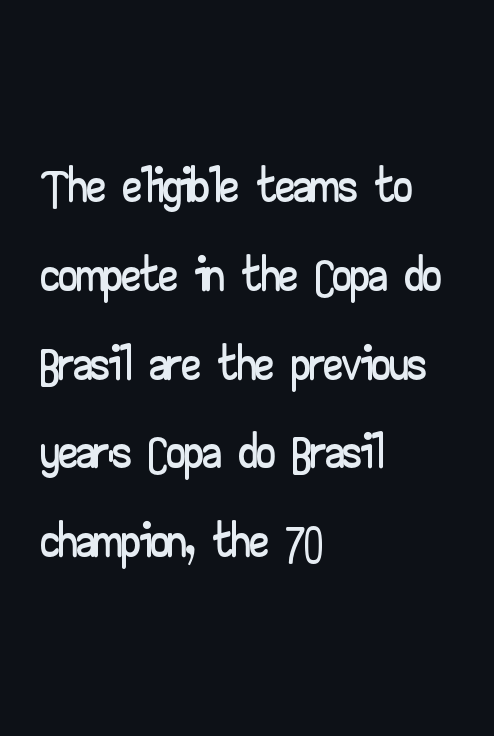
Q: Is the text italic (slanted)? A: No, it is upright.
Q: Is the typeface a serif or a sans-serif typeface? A: Sans-serif.
Q: Is the text underlined? A: No.
Q: How is the paragraph aligned? A: Left-aligned.
Q: Is the spacing between letters normal or unusually wide? A: Normal.
Q: Width (condensed, normal, or wide)? A: Wide.
Q: Stroke contrast? A: Low.
Q: x-height? A: Small.
Q: Monospaced? A: No.
